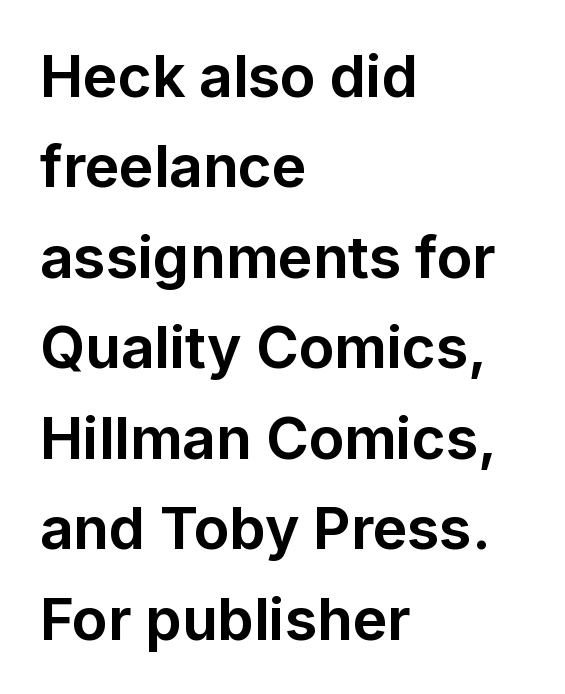
Notice how the stems are strictly vertical — no italics here. To sum up the face: it is a sans, with no serifs. In CSS terms this would be text-align: left. Nobody touched the tracking dial on this one. The strip under each line holds only bare page.
